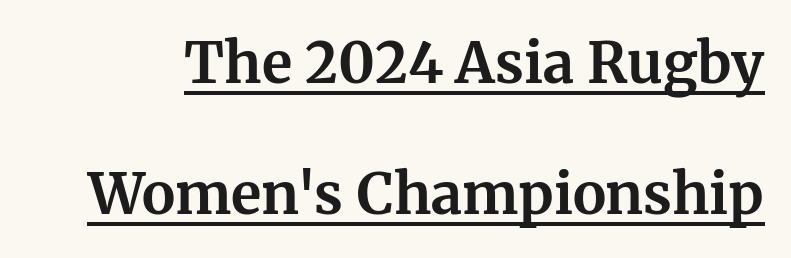
The rendering uses the underline text-decoration. Italic: no, the glyphs are upright roman. The type is set solid horizontally, with unmodified tracking. This is heavy type, rendered in bold.
